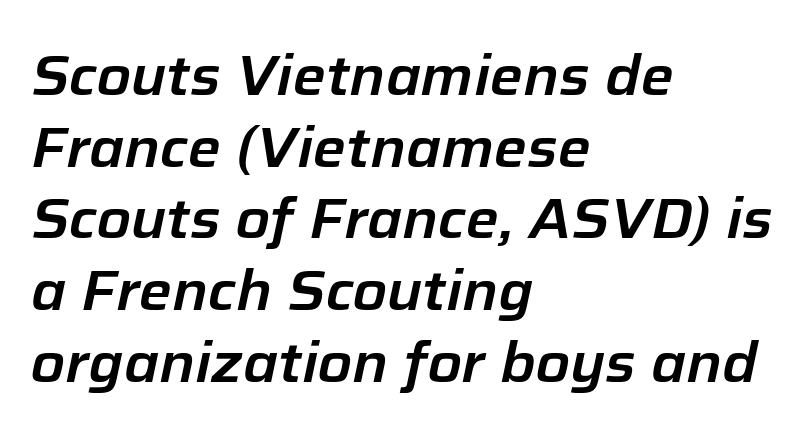
Q: Is the text italic (slanted)? A: Yes, it leans right by about 12 degrees.
Q: Is the text underlined? A: No.
Q: How is the paragraph aligned? A: Left-aligned.
Q: Is the spacing between letters normal or unusually wide? A: Normal.
Q: Is the spacing between lines tight, normal or loose? A: Normal.
Q: Width (condensed, normal, or wide)? A: Normal.
Q: Stroke contrast? A: Low.
Q: x-height? A: Medium.
Q: Monospaced? A: No.
